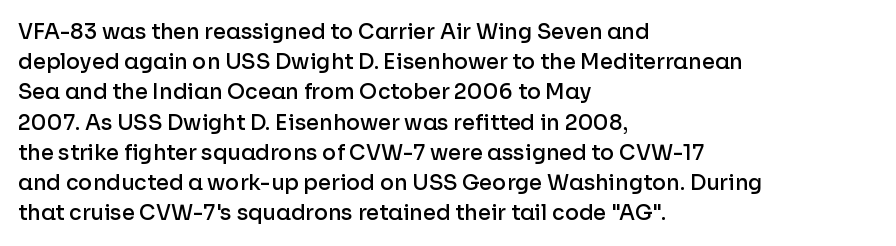
{"italic": "no", "bold": "semi", "underline": "no", "align": "left", "line_spacing": "normal", "line_spacing_ratio": 1.44, "letter_spacing": "normal", "letter_spacing_em": 0.0, "glyph_px": 21}
